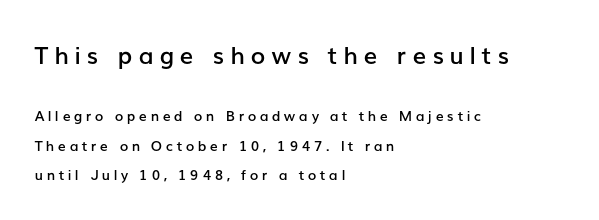
No word sits above an underline. The emphasis by scale lands on block number one, above. Designer's note — italics off, roman on. Between one letter and the next there's a generous, obvious gap. A bit beefed up — I'd call it semibold rather than bold. Alignment: flush left.
